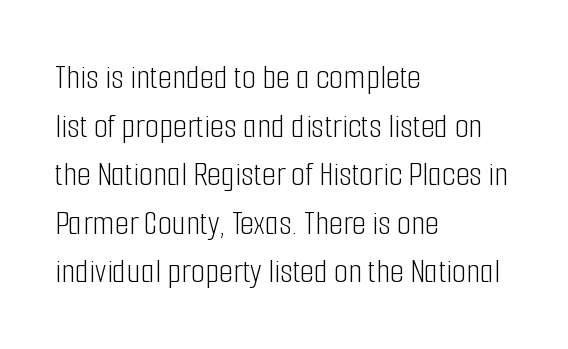
{"serif": "no", "italic": "no", "bold": "no", "weight": "light", "width": "condensed", "stroke_contrast": "low", "x_height": "medium", "monospaced": "no", "underline": "no", "align": "left", "line_spacing": "normal", "line_spacing_ratio": 1.35, "letter_spacing": "normal", "letter_spacing_em": 0.0, "glyph_px": 36}
